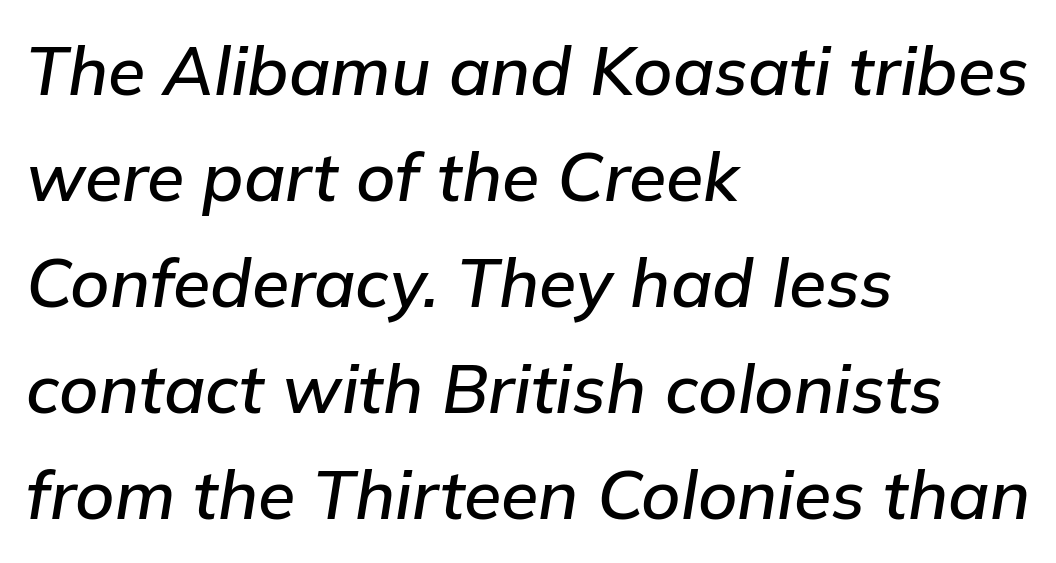
One-word summary of the alignment: left. The line texture is even and compact thanks to regular tracking. The leading is moderate, giving the passage an even texture. Designer's note — italics engaged.
